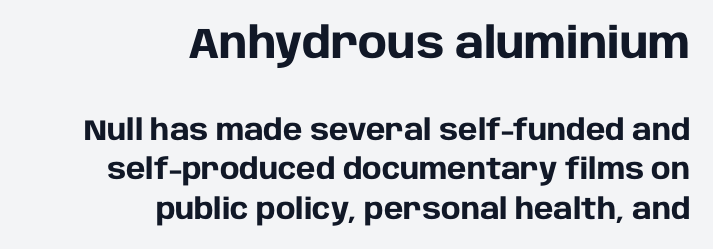
Honestly, the letter spacing is just normal — you wouldn't notice it. The face used here is proportionally spaced, like ordinary book or web type. A sans-serif font was chosen for this passage. The lines in this sample share a right terminus and differ only in where they begin.
